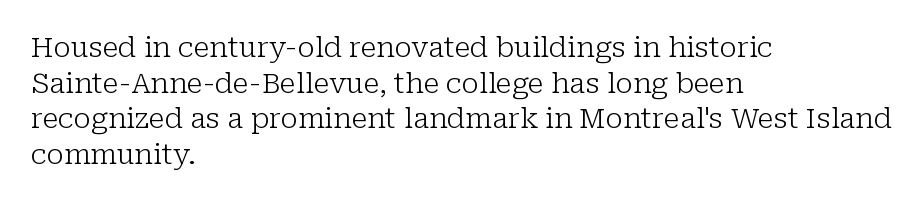
The image shows 28 px light serif type, upright; set left-aligned, normal line spacing (1.27x), normal letter spacing, not underlined; low stroke contrast and a medium x-height.
